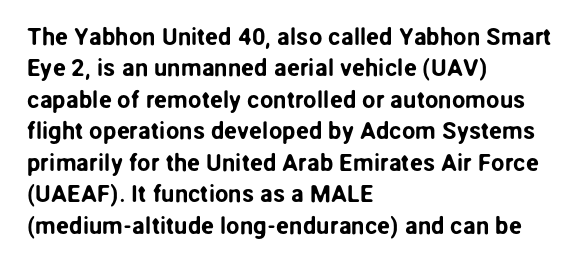
The image shows 24 px text type, upright; set left-aligned, normal line spacing (1.31x), normal letter spacing, not underlined.
